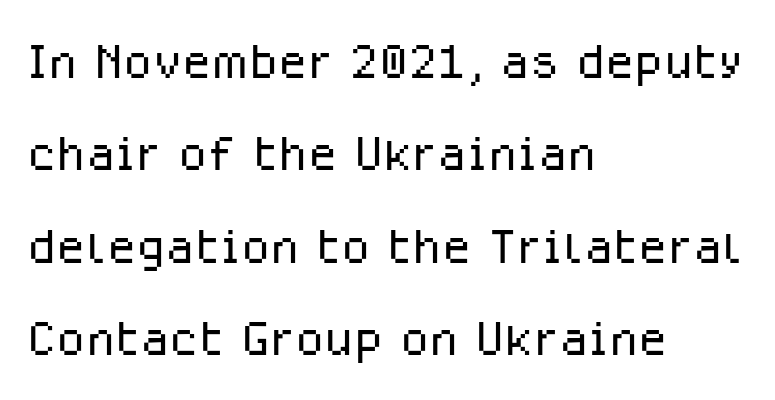
Q: Is the text bold? A: No.
Q: Is the text italic (slanted)? A: No, it is upright.
Q: Is the typeface a serif or a sans-serif typeface? A: Sans-serif.
Q: Is the text underlined? A: No.
Q: How is the paragraph aligned? A: Left-aligned.
Q: Is the spacing between letters normal or unusually wide? A: Normal.
Q: Is the spacing between lines tight, normal or loose? A: Normal.
Q: Width (condensed, normal, or wide)? A: Normal.
Q: Stroke contrast? A: Low.
Q: x-height? A: Medium.
Q: Monospaced? A: No.
